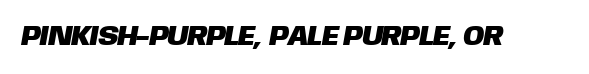
{"serif": "no", "width": "normal", "stroke_contrast": "low", "x_height": "large", "monospaced": "no", "underline": "no", "letter_spacing": "normal", "letter_spacing_em": 0.0, "glyph_px": 28}
